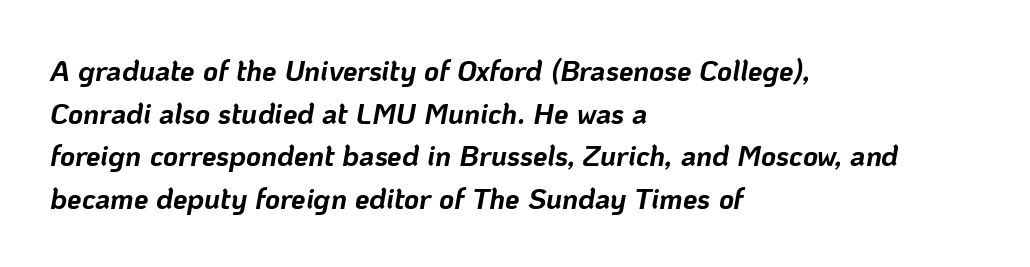
The image shows 29 px bold type, italic (leaning right); set left-aligned, normal line spacing (1.47x), normal letter spacing, not underlined; low stroke contrast and a medium x-height.
